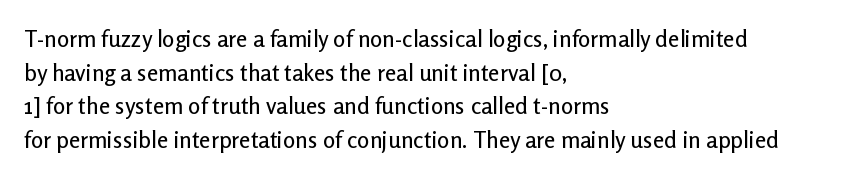
Q: Is the text italic (slanted)? A: No, it is upright.
Q: Is the text underlined? A: No.
Q: How is the paragraph aligned? A: Left-aligned.
Q: Is the spacing between letters normal or unusually wide? A: Normal.
Q: Is the spacing between lines tight, normal or loose? A: Normal.
